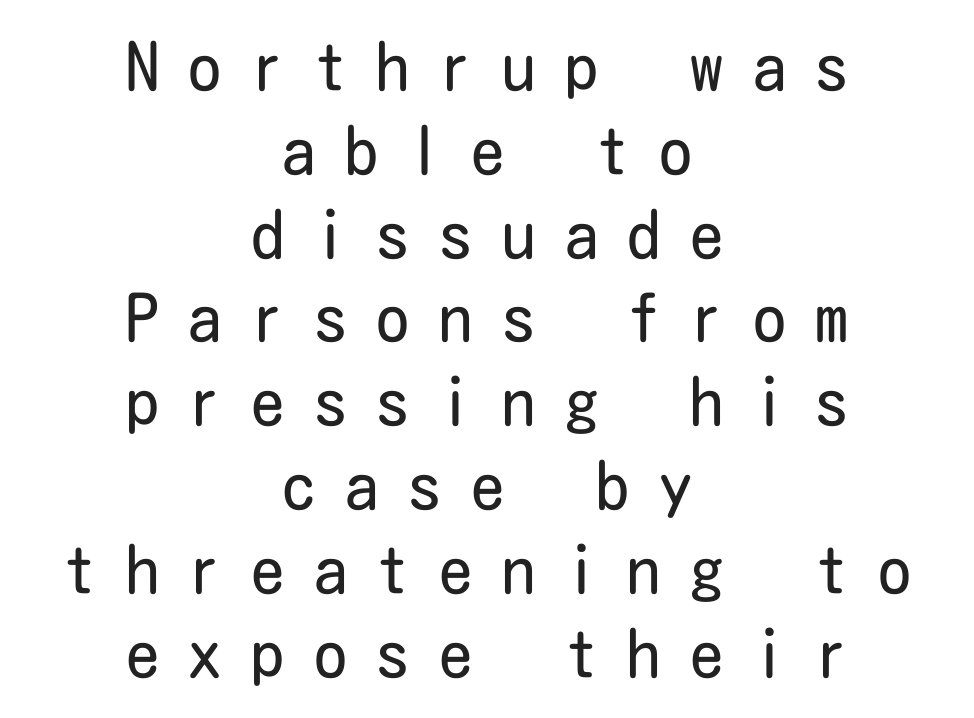
The image shows 66 px regular-weight, condensed sans-serif type, upright; set centered, normal line spacing (1.27x), unusually wide letter spacing (+0.45 em), not underlined; low stroke contrast and a medium x-height.
